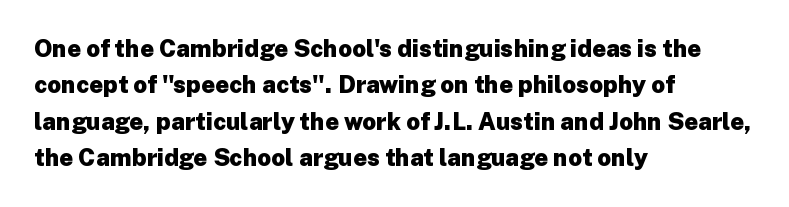
The designer left line spacing at the default. The horizontal fit of the characters is conventional and even. The specimen reads as upright at a glance. The passage shown is not underscored anywhere. The letters are bold, with thick, heavy strokes.
